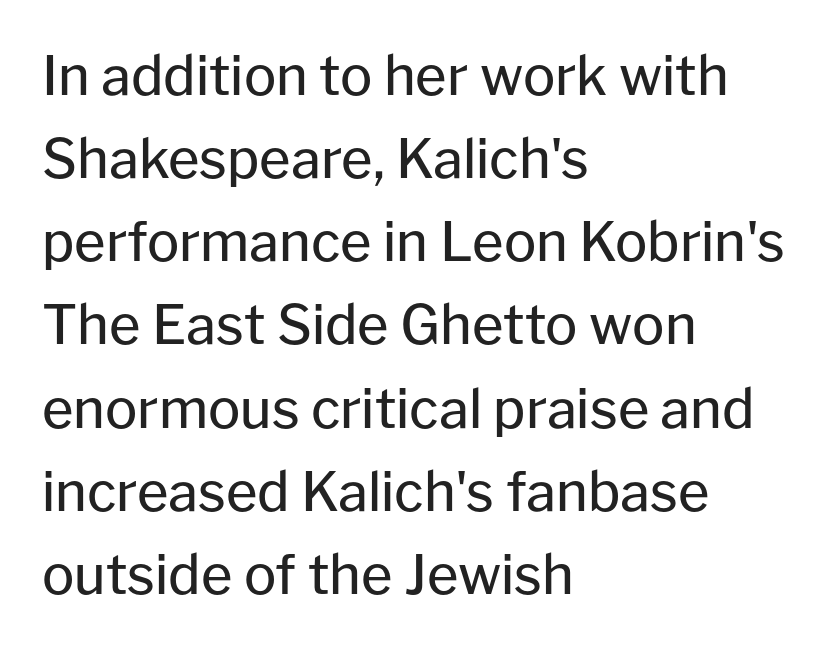
Left-aligned paragraph, ragged on the right. The line texture is even and compact thanks to regular tracking. Whoever set this chose a conventional vertical rhythm. Glance below the letters and you will spot only blank space. You could not count columns in this text — the font is proportionally spaced.
